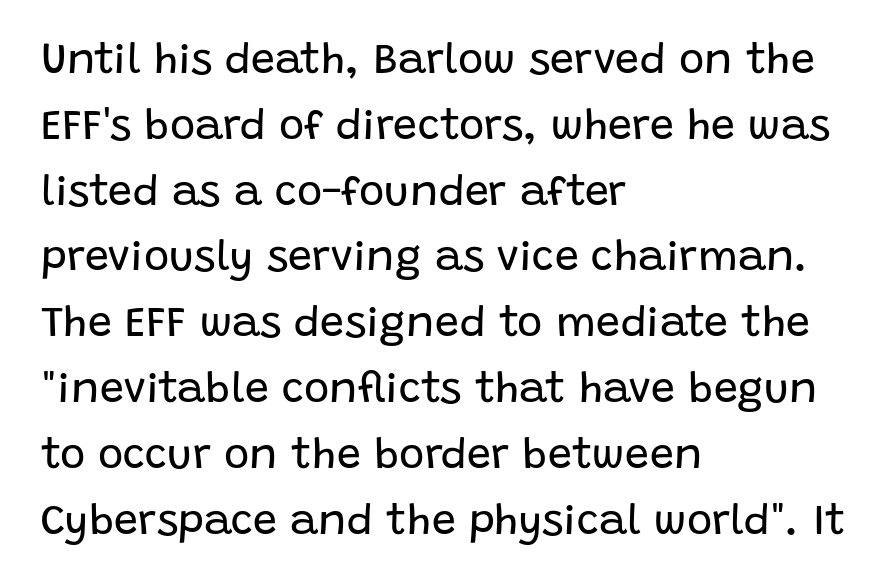
{"serif": "no", "italic": "no", "bold": "no", "weight": "regular", "width": "normal", "stroke_contrast": "low", "x_height": "large", "monospaced": "no", "underline": "no", "align": "left", "line_spacing": "normal", "line_spacing_ratio": 1.53, "letter_spacing": "normal", "letter_spacing_em": 0.0, "glyph_px": 43}
